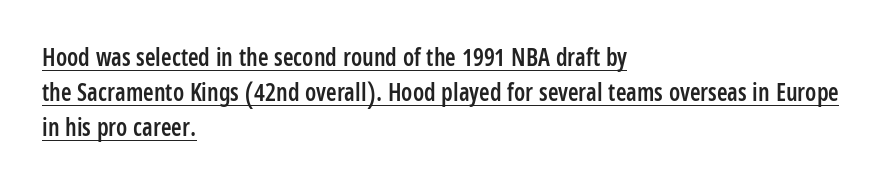
{"italic": "no", "bold": "semi", "underline": "yes", "align": "left", "line_spacing": "normal", "line_spacing_ratio": 1.46, "letter_spacing": "normal", "letter_spacing_em": 0.0, "glyph_px": 24}
